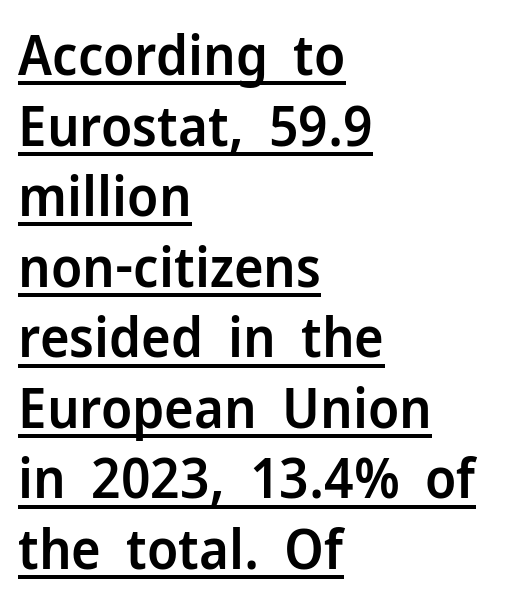
{"serif": "no", "italic": "no", "bold": "semi", "weight": "semibold", "width": "normal", "stroke_contrast": "low", "x_height": "medium", "monospaced": "no", "underline": "yes", "align": "left", "line_spacing": "normal", "line_spacing_ratio": 1.26, "letter_spacing": "normal", "letter_spacing_em": 0.0, "glyph_px": 56}
